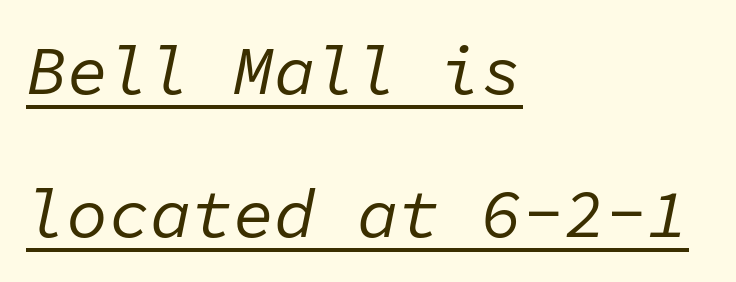
{"italic": "yes", "lean": "right", "slant_degrees": 11, "bold": "no", "weight": "regular", "width": "normal", "stroke_contrast": "low", "x_height": "medium", "monospaced": "yes", "underline": "yes", "align": "left", "line_spacing": "loose", "line_spacing_ratio": 2.07, "letter_spacing": "normal", "letter_spacing_em": 0.0, "glyph_px": 69}
